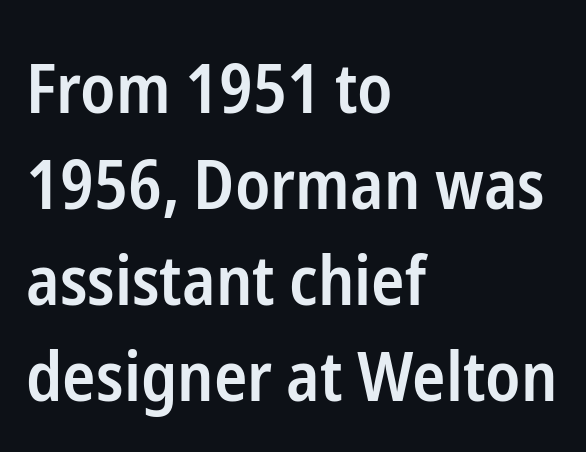
Q: Is the text bold? A: Semi-bold.
Q: Is the text italic (slanted)? A: No, it is upright.
Q: Is the typeface a serif or a sans-serif typeface? A: Sans-serif.
Q: Is the text underlined? A: No.
Q: How is the paragraph aligned? A: Left-aligned.
Q: Is the spacing between letters normal or unusually wide? A: Normal.
Q: Is the spacing between lines tight, normal or loose? A: Normal.
Q: Width (condensed, normal, or wide)? A: Condensed.
Q: Stroke contrast? A: Low.
Q: x-height? A: Medium.
Q: Monospaced? A: No.
